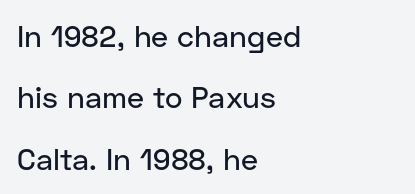
Between one letter and the next there's only the usual sliver of space. The paragraph shown leans on its left margin. The lettering holds an erect, upright posture throughout. Is there much room between lines? Yes — plenty of vertical air separates them. Serifs: no, the terminals of the letterforms are clean.
